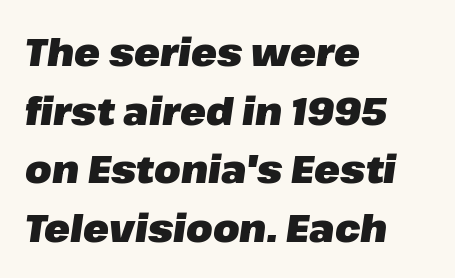
The tracking reads as untouched default to a designer's eye. Teacher's note: observe the even left margin — that is flush-left alignment. Evenly set lines give the paragraph a standard silhouette. Spacing verdict: proportional, widths tailored to each character. The words here are not underlined.
